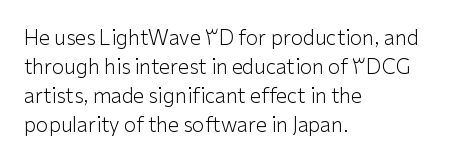
Beneath every word, the page is bare. Stems here are at most as thick as an everyday book face. When letters stand straight like this, we call the style roman or upright. This rendering leaves character spacing at its baseline value. The rendering uses a moderate line-height, typical for paragraphs.
